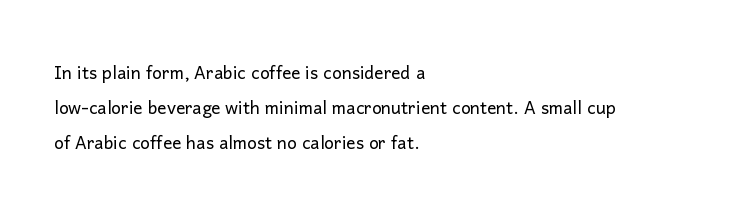
{"italic": "no", "bold": "no", "underline": "no", "align": "left", "line_spacing": "normal", "line_spacing_ratio": 1.52, "letter_spacing": "normal", "letter_spacing_em": 0.0, "glyph_px": 23}
